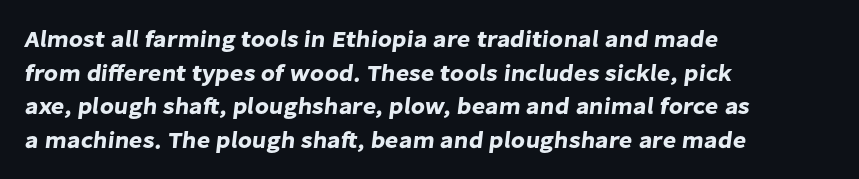
The image shows 23 px text type; set left-aligned, normal line spacing (1.46x), normal letter spacing, not underlined.
